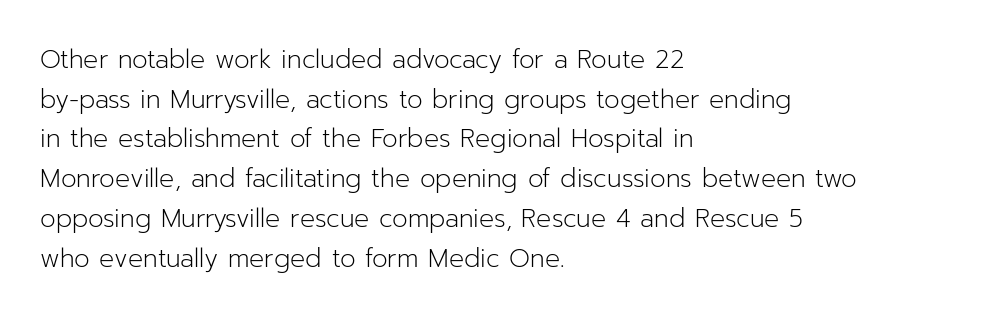
No italicization has been applied; the sample stays upright. Which margin do the lines hug? The left one — the right edge is uneven. Interline gaps are of average width in this sample. Descender tails drop into unmarked territory.
